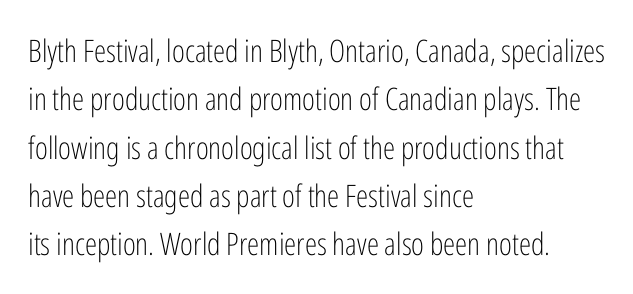
The type family on display is of the sans-serif kind. Standard letterfit; no display-style spreading of the glyphs. Looks like regular typesetting: each glyph gets only the width it needs. Compared with a typical body face, this is equally light or lighter still. The rendering uses a moderate line-height, typical for paragraphs.
